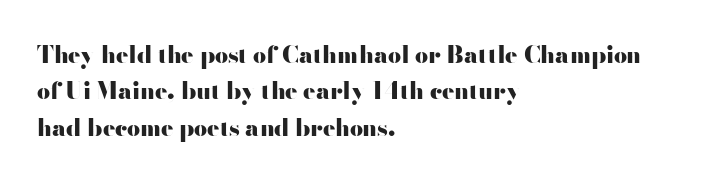
The text block is weighted toward the left margin, trailing off unevenly rightward. These lines carry a lot of weight — the face is fully bold. The letters stand upright; this is a roman face. Each row of text sits above clean, open space. This rendering leaves character spacing at its baseline value.
